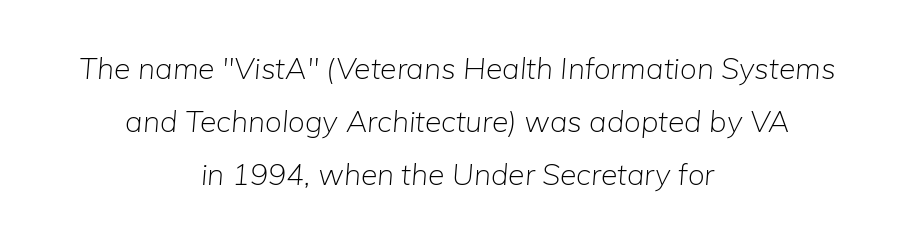
{"italic": "yes", "lean": "right", "slant_degrees": 5, "bold": "no", "weight": "light", "width": "normal", "stroke_contrast": "low", "x_height": "medium", "monospaced": "no", "underline": "no", "align": "center", "line_spacing_ratio": 1.77, "letter_spacing": "normal", "letter_spacing_em": 0.0, "glyph_px": 30}
